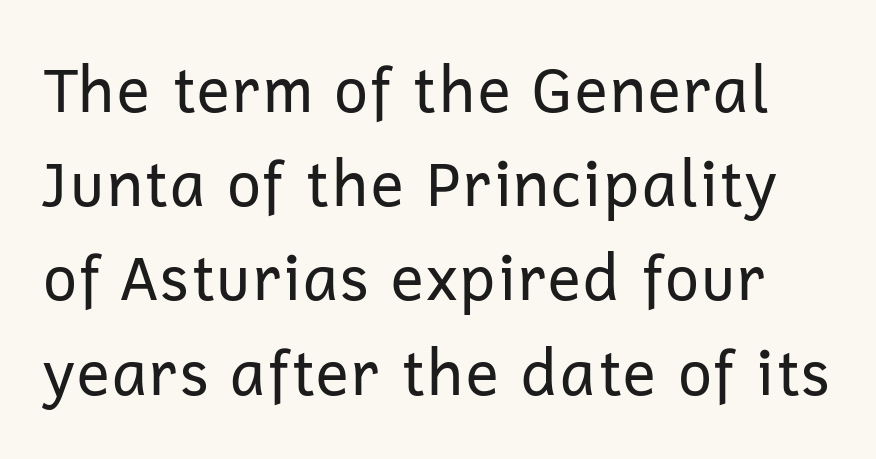
The image shows 62 px regular-weight sans-serif type, upright; set normal line spacing (1.52x), normal letter spacing, not underlined; low stroke contrast and a medium x-height.
